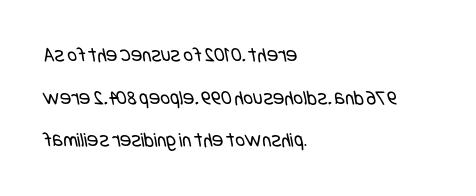
The image shows 21 px text type; set left-aligned, loose line spacing (2.03x), normal letter spacing, not underlined.
